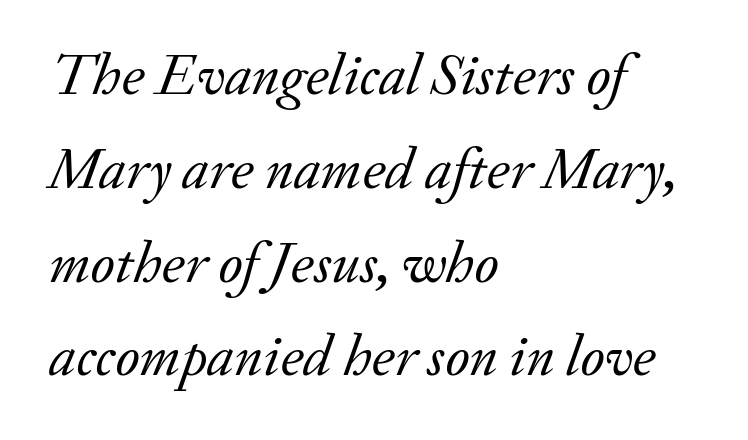
The image shows 59 px regular-weight serif type, italic (leaning right); set left-aligned, normal line spacing (1.59x), normal letter spacing, not underlined; low stroke contrast and a small x-height.
